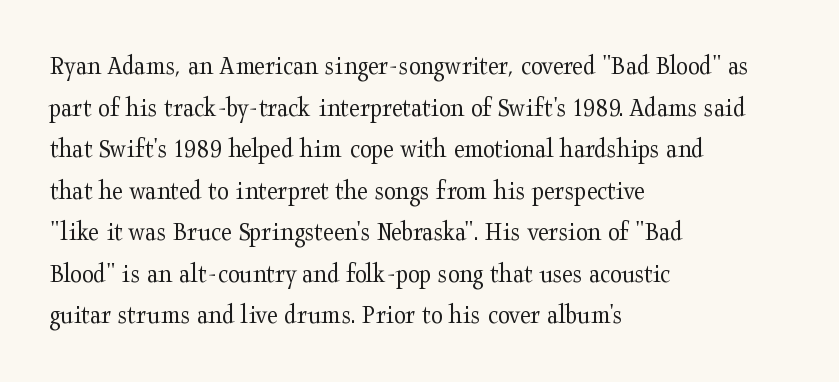
Q: Is the text bold? A: No.
Q: Is the text italic (slanted)? A: No, it is upright.
Q: Is the text underlined? A: No.
Q: How is the paragraph aligned? A: Left-aligned.
Q: Is the spacing between letters normal or unusually wide? A: Normal.
Q: Is the spacing between lines tight, normal or loose? A: Normal.
